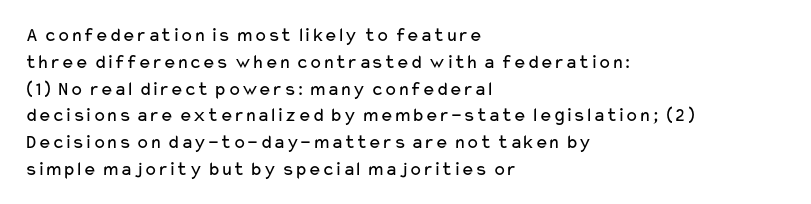
Unlike italic type, these characters show no tilt at all. Honestly, there is no underline to notice here at all. The ragged edge is on the right, which tells us the setting is flush left. Tracking here is standard; glyphs follow each other at the usual distance.
